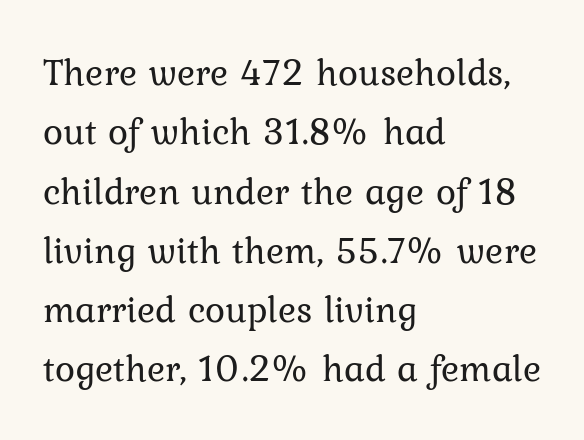
These lines keep a tight, regular rhythm from letter to letter. This rendering employs a face with finishing strokes, i.e., a serif. The rows are spaced the way most documents space them. The text block is weighted toward the left margin, trailing off unevenly rightward.
